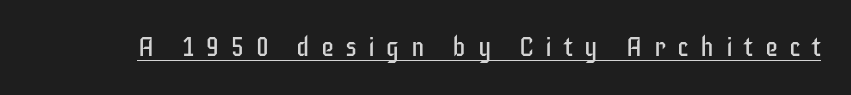
The rendered words wear a rule along their underside. Heft: none added — not bold. Does extra space separate the letters? Yes, quite a lot of it. Vertical strokes here are truly vertical.
